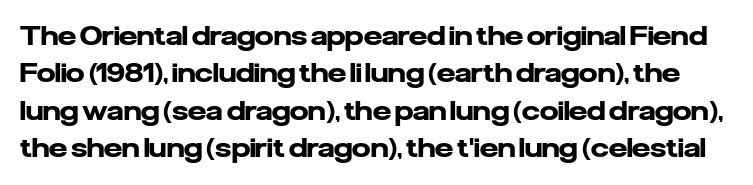
The image shows 26 px bold type, upright; set normal line spacing (1.44x), normal letter spacing, not underlined.
